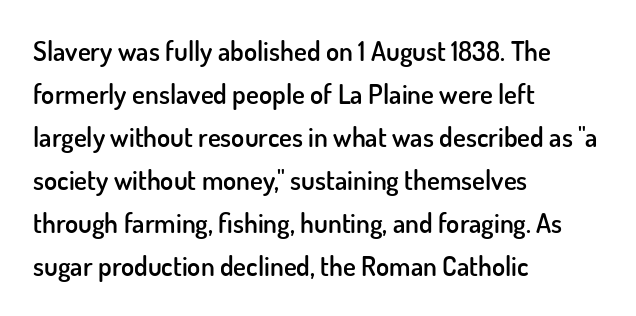
Decoration check: the copy has no underline. A classic flush-left, rag-right setting is used for this passage. Notice how descenders clear the ascenders below comfortably — that's standard leading. Tracking value appears to be zero — textbook default spacing.
